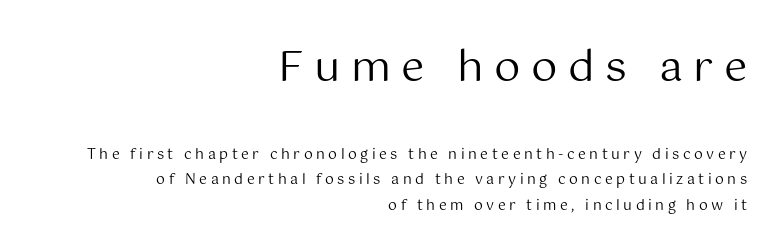
Q: Is the text bold? A: No.
Q: Is the text italic (slanted)? A: No, it is upright.
Q: Is the typeface a serif or a sans-serif typeface? A: Sans-serif.
Q: Is the text underlined? A: No.
Q: How is the paragraph aligned? A: Right-aligned.
Q: Is the spacing between letters normal or unusually wide? A: Unusually wide.
Q: Which block of text is set in a larger size, the first (top) or the second (bottom)? A: The first (top) one.
Q: Width (condensed, normal, or wide)? A: Normal.
Q: Stroke contrast? A: Medium.
Q: x-height? A: Medium.
Q: Monospaced? A: No.
